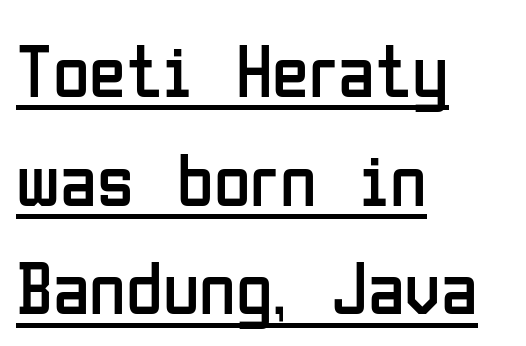
The rendering uses natural spacing where letterforms have individual widths. No extra tracking has been applied to these lines. Look at the bottom of the vertical strokes: they stop flat, with no serifs. Teacher's note: observe the even left margin — that is flush-left alignment. Italic: no, the glyphs are upright roman. Weight: not bold — regular or lighter.
